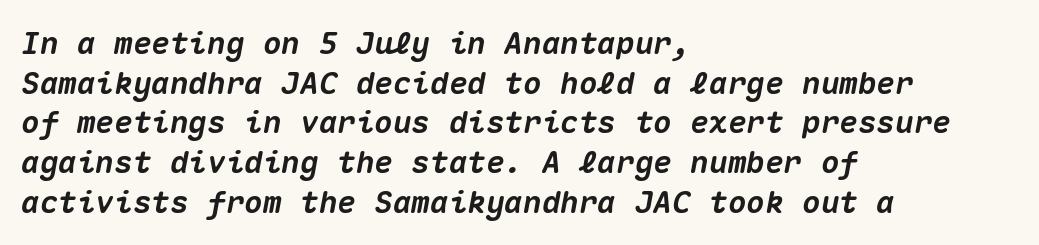
Q: Is the text bold? A: Yes.
Q: Is the text italic (slanted)? A: Yes, it leans right by about 10 degrees.
Q: Is the text underlined? A: No.
Q: How is the paragraph aligned? A: Left-aligned.
Q: Is the spacing between letters normal or unusually wide? A: Normal.
Q: Is the spacing between lines tight, normal or loose? A: Normal.
Q: Width (condensed, normal, or wide)? A: Normal.
Q: Stroke contrast? A: Medium.
Q: x-height? A: Medium.
Q: Monospaced? A: Yes.
